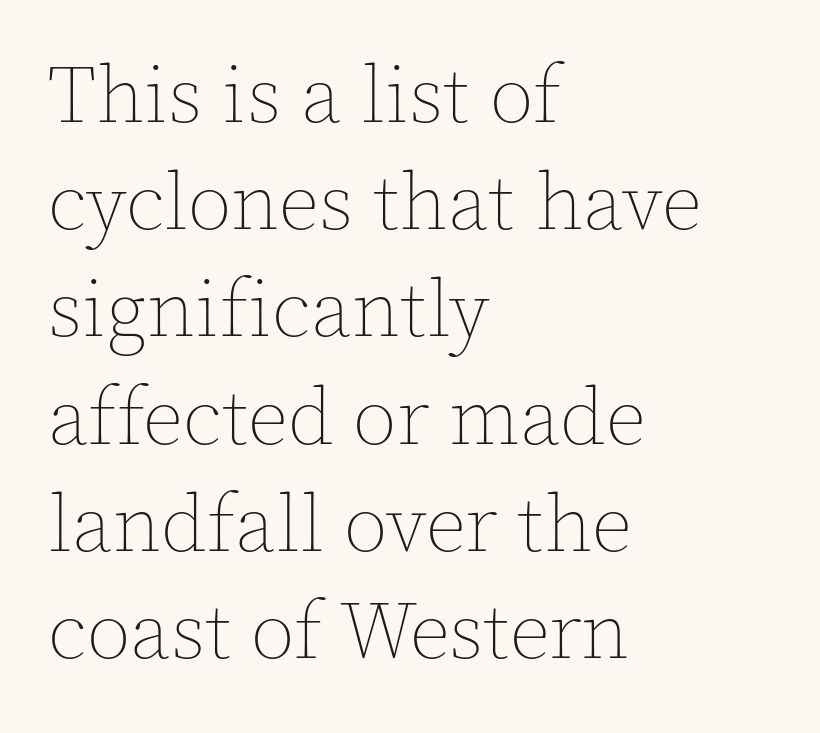
Posture: upright roman. Varying glyph widths throughout — classic text-font behaviour. Weight: regular or lighter. Notice how the passage keeps a crisp vertical edge on the left only.
